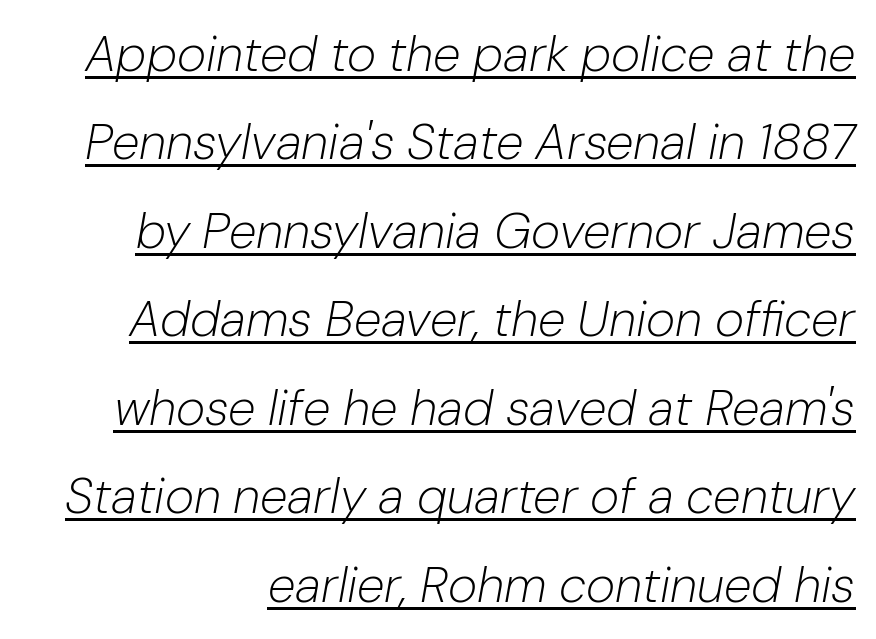
{"italic": "yes", "lean": "right", "slant_degrees": 10, "bold": "no", "weight": "light", "width": "normal", "stroke_contrast": "low", "x_height": "medium", "monospaced": "no", "underline": "yes", "line_spacing_ratio": 1.77, "letter_spacing": "normal", "letter_spacing_em": 0.0, "glyph_px": 50}
